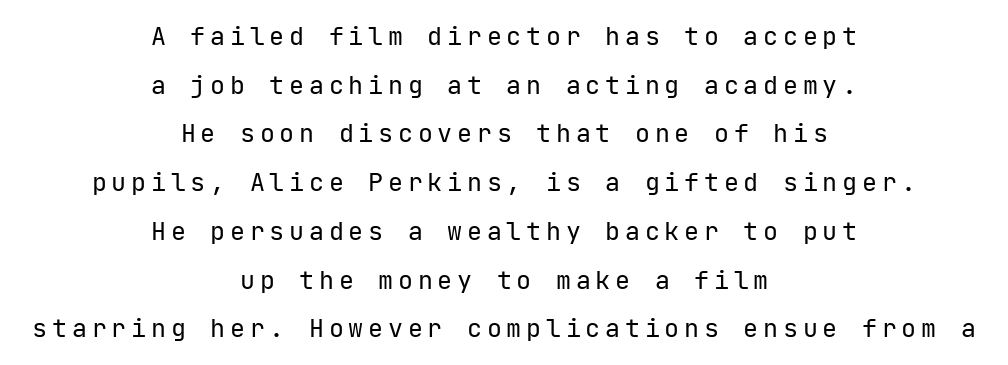
Words float on clear page, feet unadorned. The block of text is sparse from top to bottom, with ample space between rows. No chunkiness to these letters — they're not bold. Italic? Not at all — the glyphs are vertical. The compositor balanced each line on the midline.
